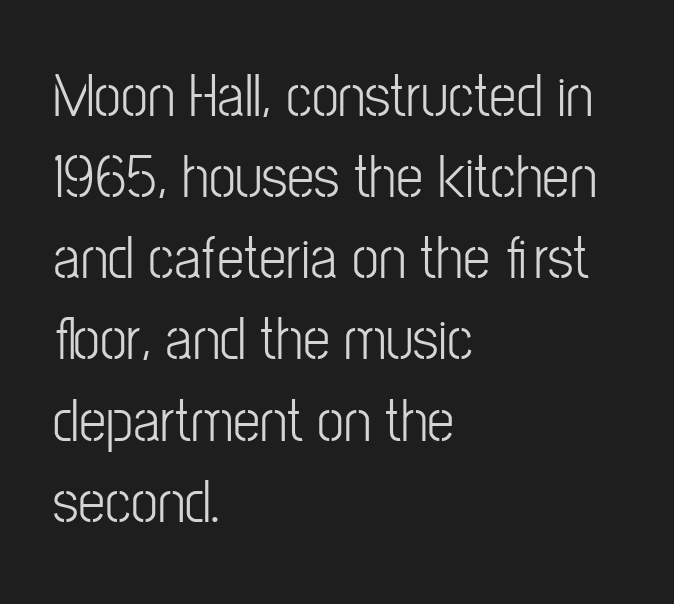
Q: Is the text bold? A: No.
Q: Is the text italic (slanted)? A: No, it is upright.
Q: Is the typeface a serif or a sans-serif typeface? A: Sans-serif.
Q: Is the text underlined? A: No.
Q: How is the paragraph aligned? A: Left-aligned.
Q: Is the spacing between letters normal or unusually wide? A: Normal.
Q: Is the spacing between lines tight, normal or loose? A: Normal.
Q: Width (condensed, normal, or wide)? A: Condensed.
Q: Stroke contrast? A: Low.
Q: x-height? A: Medium.
Q: Monospaced? A: No.
